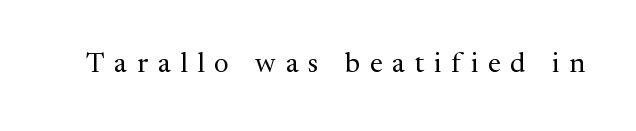
Classification — serif. What stands out about the letter spacing? Its width — letters are far apart. No italicization has been applied; the sample stays upright. Compared with a typical body face, this is equally light or lighter still. You could not count columns in this text — the font is proportionally spaced.
